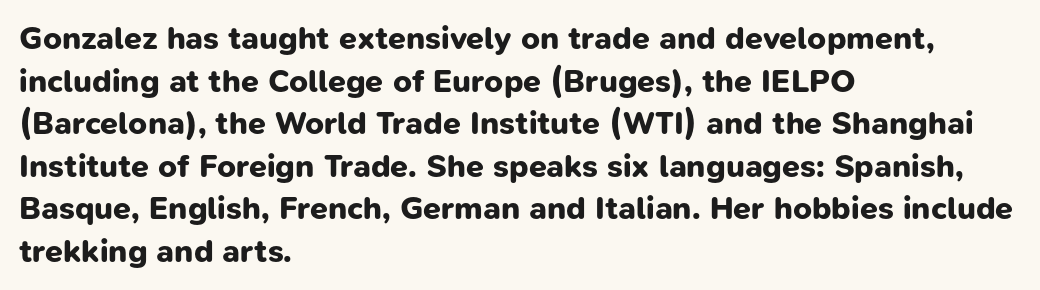
{"serif": "no", "bold": "yes", "weight": "bold", "width": "normal", "stroke_contrast": "low", "x_height": "medium", "monospaced": "no", "underline": "no", "align": "left", "line_spacing": "normal", "line_spacing_ratio": 1.33, "letter_spacing": "normal", "letter_spacing_em": 0.0, "glyph_px": 32}
